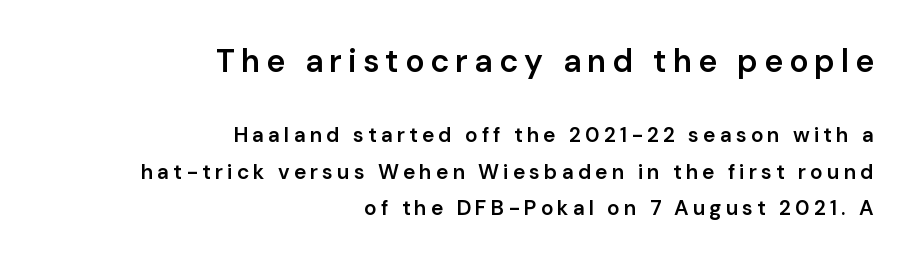
{"serif": "no", "italic": "no", "bold": "semi", "weight": "semibold", "width": "normal", "stroke_contrast": "low", "x_height": "medium", "monospaced": "no", "underline": "no", "align": "right", "line_spacing_ratio": 1.74, "larger_block": "first", "size_ratio": 1.52, "glyph_px": 32}
